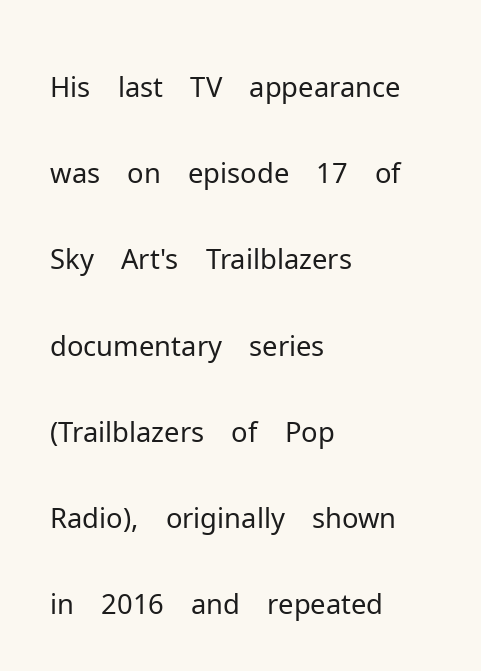
Compared with typical paragraphs, the rows here are spaced about the same. Descenders are the only things crossing below the line. Italic? Not at all — the glyphs are vertical. This sample uses a sans-serif face. The characters are drawn with everyday or finer stroke widths. One-word summary of the alignment: left.
